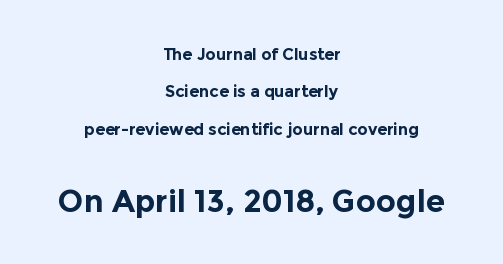
The image shows 31 px bold sans-serif type, upright; set centered, loose line spacing (2.33x), normal letter spacing, not underlined; the second (bottom) block is 1.94x larger; a medium x-height.
